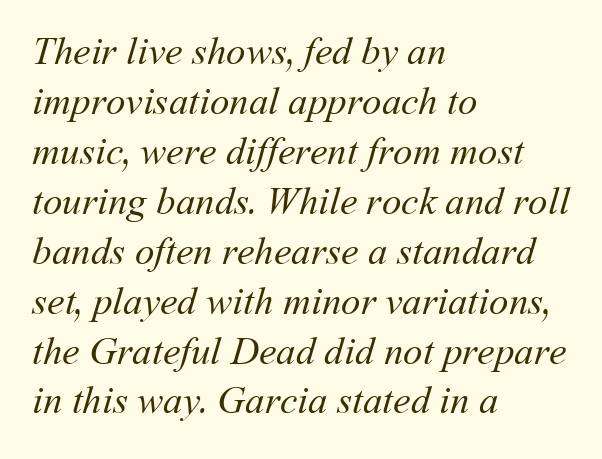
Bare-footed words on every line. One-word summary of the alignment: left. Characters follow at the spacing the type designer built in. Vertical spacing — default. Compared with a typical body face, this is equally light or lighter still.
